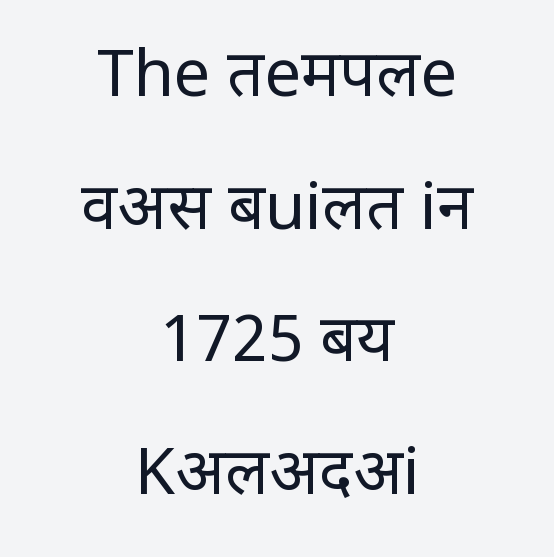
Tracking value appears to be zero — textbook default spacing. No italicization has been applied; the sample stays upright. The rendering positions every line midway between the sides. The passage shown is typed in a proportional face where columns would drift.
